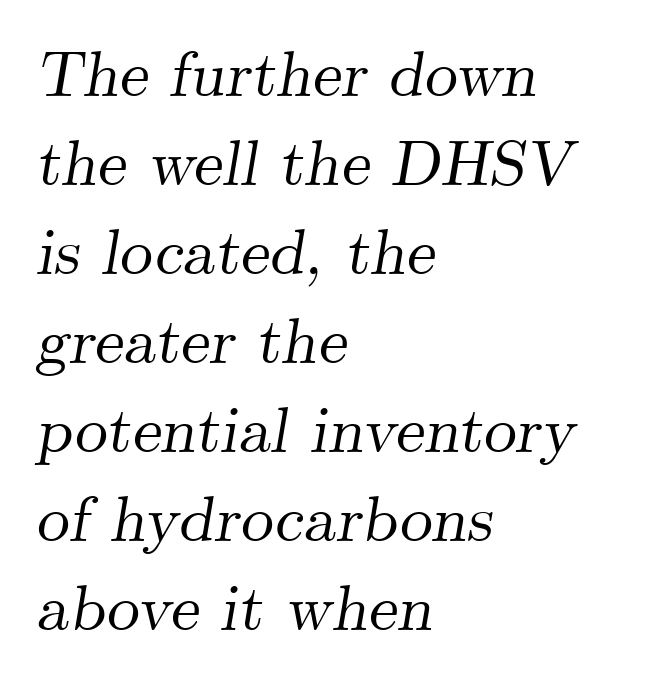
The image shows 65 px serif type, italic (leaning right); set left-aligned, normal line spacing (1.37x), normal letter spacing, not underlined; medium stroke contrast and a small x-height.
